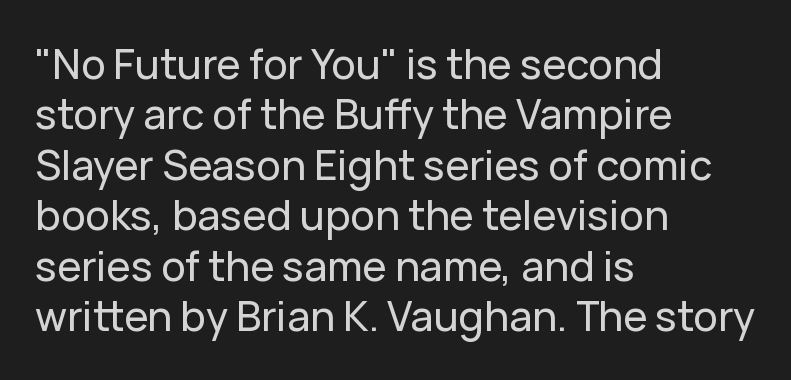
{"serif": "no", "italic": "no", "width": "normal", "stroke_contrast": "low", "x_height": "medium", "monospaced": "no", "underline": "no", "align": "left", "line_spacing_ratio": 1.23, "letter_spacing": "normal", "letter_spacing_em": 0.0, "glyph_px": 41}
